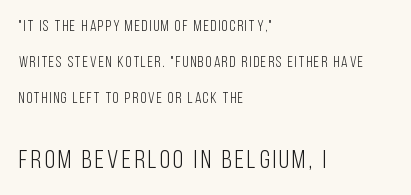
Q: Is the text bold? A: No.
Q: Is the text italic (slanted)? A: No, it is upright.
Q: Is the text underlined? A: No.
Q: How is the paragraph aligned? A: Left-aligned.
Q: Is the spacing between lines tight, normal or loose? A: Loose.
Q: Which block of text is set in a larger size, the first (top) or the second (bottom)? A: The second (bottom) one.
